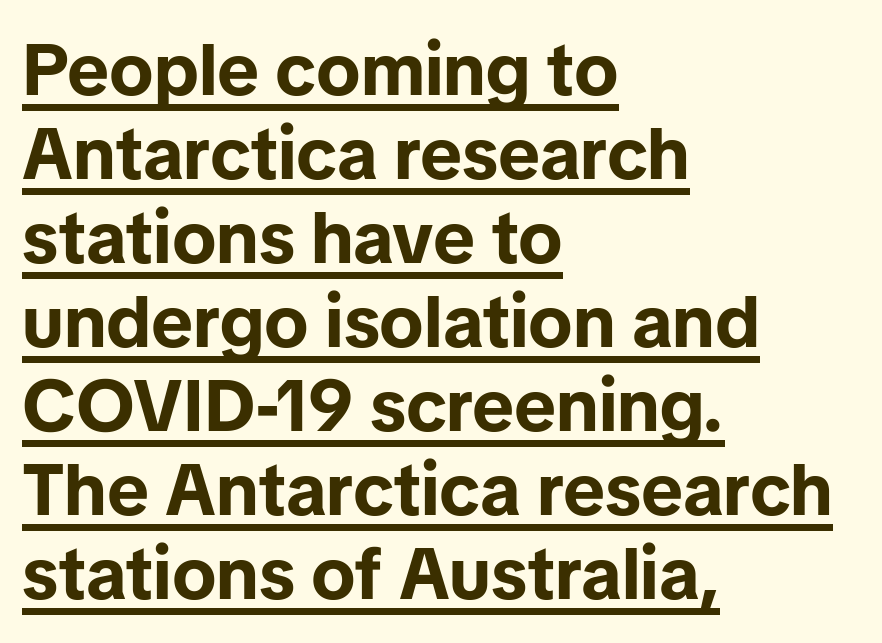
Q: Is the text bold? A: Yes.
Q: Is the text italic (slanted)? A: No, it is upright.
Q: Is the typeface a serif or a sans-serif typeface? A: Sans-serif.
Q: Is the text underlined? A: Yes.
Q: How is the paragraph aligned? A: Left-aligned.
Q: Is the spacing between letters normal or unusually wide? A: Normal.
Q: Is the spacing between lines tight, normal or loose? A: Tight.
Q: Width (condensed, normal, or wide)? A: Normal.
Q: Stroke contrast? A: Low.
Q: x-height? A: Medium.
Q: Monospaced? A: No.
